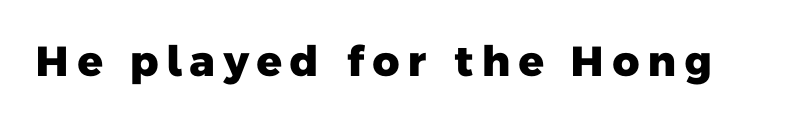
Q: Is the text bold? A: Yes.
Q: Is the typeface a serif or a sans-serif typeface? A: Sans-serif.
Q: Is the text underlined? A: No.
Q: Width (condensed, normal, or wide)? A: Normal.
Q: Stroke contrast? A: Low.
Q: x-height? A: Medium.
Q: Monospaced? A: No.
